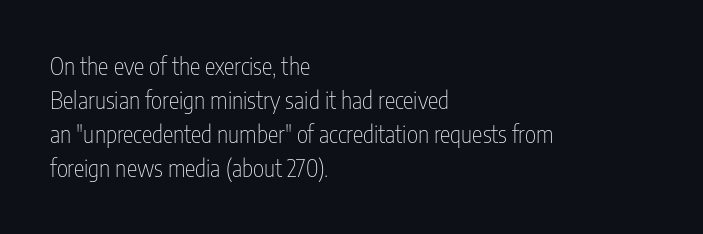
The image shows 24 px text type, upright; set left-aligned, normal line spacing (1.42x), normal letter spacing, not underlined.
